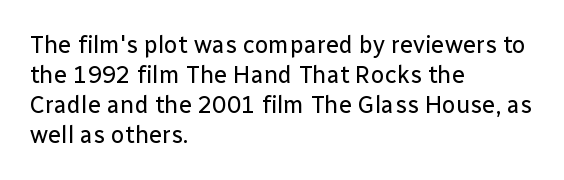
{"italic": "no", "bold": "no", "underline": "no", "align": "left", "line_spacing": "normal", "line_spacing_ratio": 1.25, "letter_spacing": "normal", "letter_spacing_em": 0.0, "glyph_px": 24}
